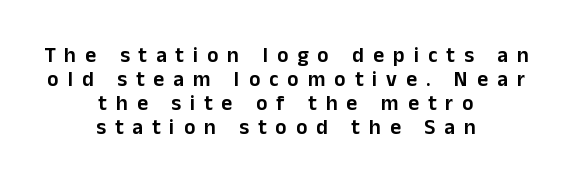
{"italic": "no", "underline": "no", "align": "center", "line_spacing": "tight", "line_spacing_ratio": 1.15, "letter_spacing": "wide", "letter_spacing_em": 0.43, "glyph_px": 21}
